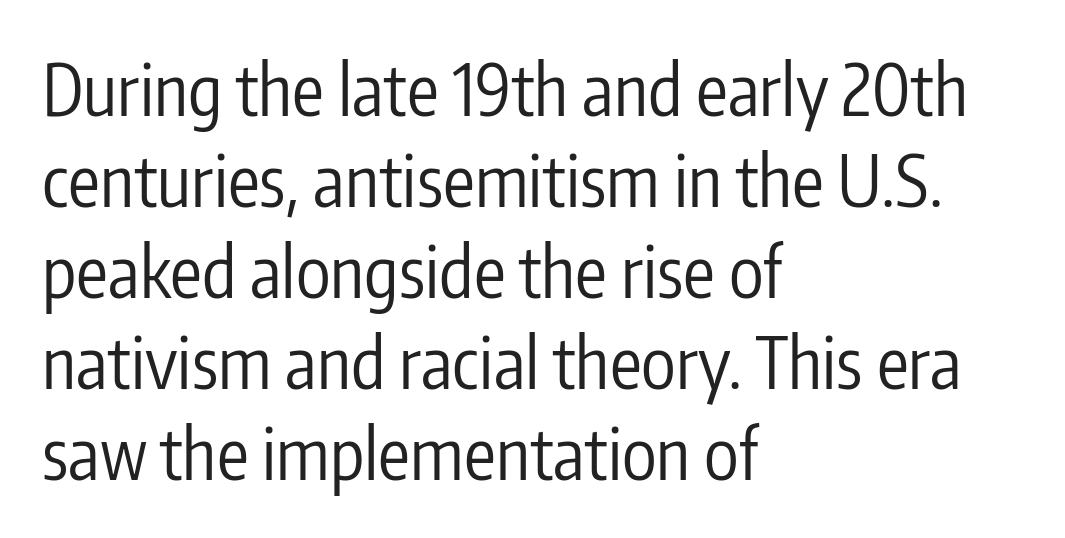
Weight: not bold — regular or lighter. Leading matches the norm, producing a regular column. This rendering uses left alignment, leaving the right contour irregular. Between one letter and the next there's only the usual sliver of space. These lines are rendered in a variable-pitch font.
